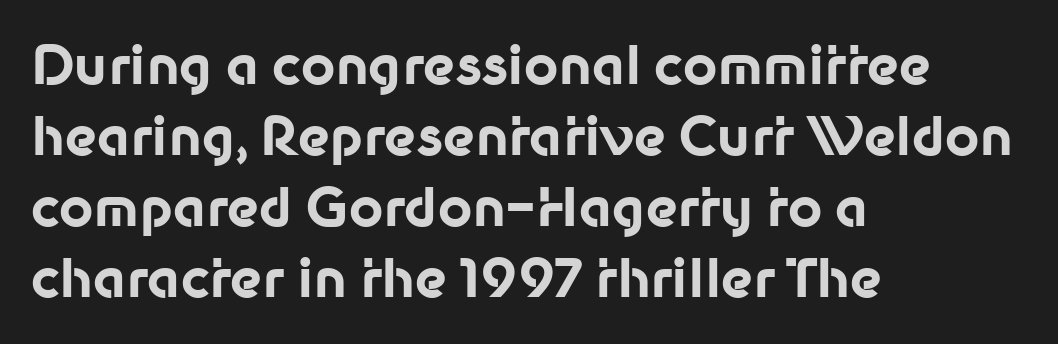
{"serif": "no", "italic": "no", "bold": "yes", "weight": "bold", "width": "normal", "stroke_contrast": "low", "x_height": "medium", "monospaced": "no", "underline": "no", "align": "left", "line_spacing": "normal", "line_spacing_ratio": 1.34, "letter_spacing": "normal", "letter_spacing_em": 0.0, "glyph_px": 53}
